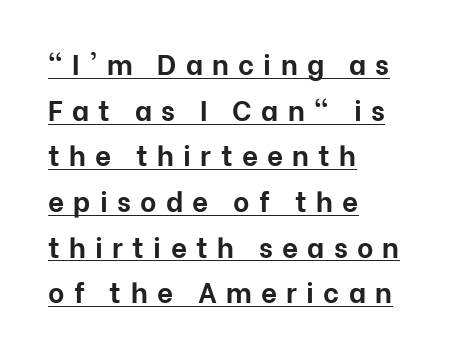
{"serif": "no", "italic": "no", "bold": "yes", "weight": "bold", "width": "normal", "stroke_contrast": "low", "x_height": "medium", "monospaced": "no", "underline": "yes", "align": "left", "line_spacing": "normal", "line_spacing_ratio": 1.63, "letter_spacing": "wide", "letter_spacing_em": 0.33, "glyph_px": 28}
